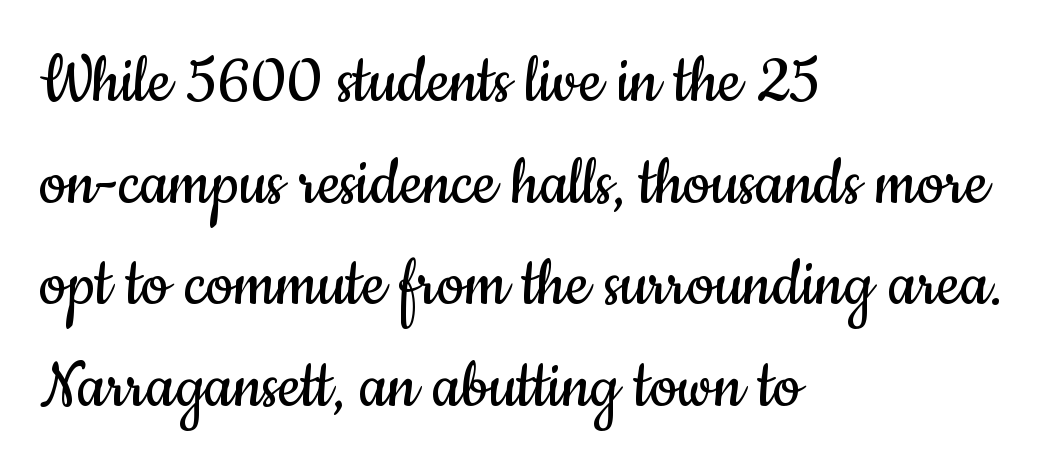
The image shows 77 px regular-weight, condensed sans-serif type; set left-aligned, normal line spacing (1.32x), normal letter spacing, not underlined; low stroke contrast and a small x-height.
